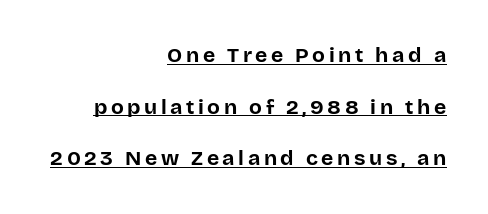
Q: Is the text bold? A: Yes.
Q: Is the text italic (slanted)? A: No, it is upright.
Q: Is the text underlined? A: Yes.
Q: How is the paragraph aligned? A: Right-aligned.
Q: Is the spacing between lines tight, normal or loose? A: Loose.
